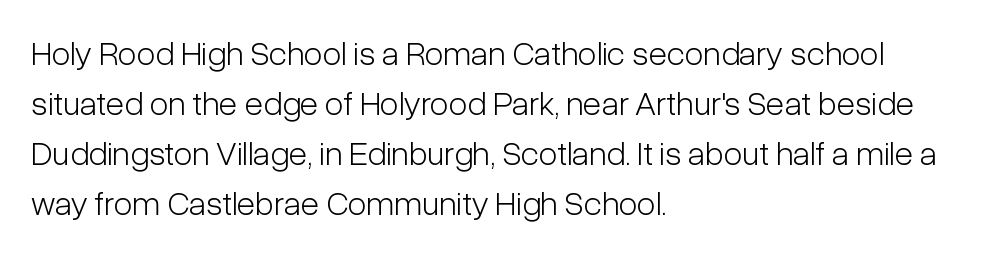
The image shows 34 px light, condensed sans-serif type, upright; set left-aligned, normal line spacing (1.47x), normal letter spacing, not underlined; low stroke contrast and a medium x-height.
